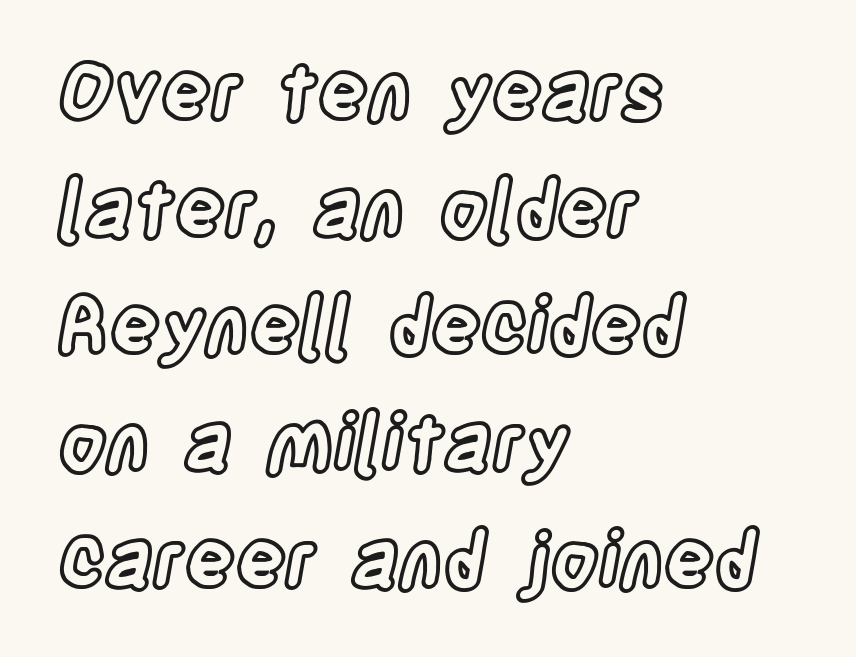
The image shows 77 px condensed type; set left-aligned, normal line spacing (1.52x), normal letter spacing, not underlined; a large x-height.
